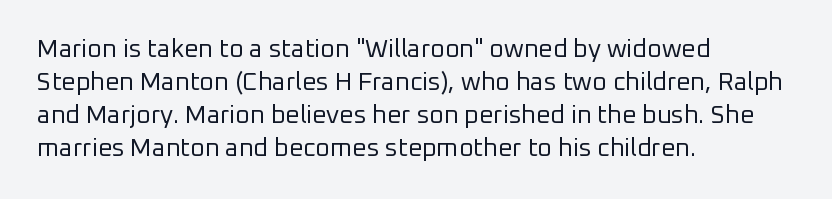
The image shows 25 px text type, upright; set left-aligned, normal line spacing (1.32x), normal letter spacing, not underlined.
